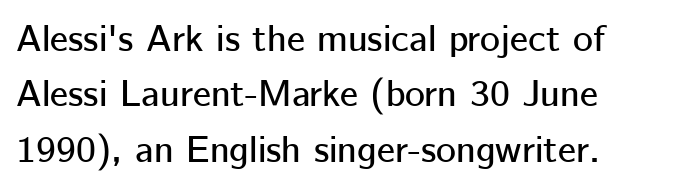
Q: Is the text italic (slanted)? A: No, it is upright.
Q: Is the typeface a serif or a sans-serif typeface? A: Sans-serif.
Q: Is the text underlined? A: No.
Q: How is the paragraph aligned? A: Left-aligned.
Q: Is the spacing between letters normal or unusually wide? A: Normal.
Q: Is the spacing between lines tight, normal or loose? A: Normal.
Q: Width (condensed, normal, or wide)? A: Normal.
Q: Stroke contrast? A: Low.
Q: x-height? A: Medium.
Q: Monospaced? A: No.
